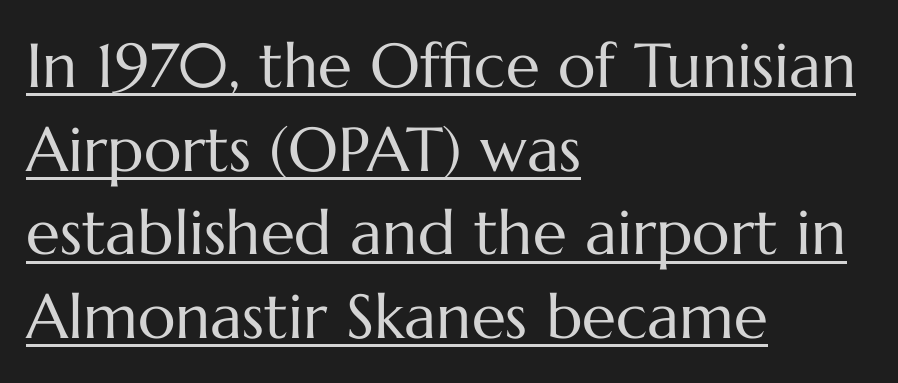
Q: Is the text bold? A: No.
Q: Is the text italic (slanted)? A: No, it is upright.
Q: Is the text underlined? A: Yes.
Q: How is the paragraph aligned? A: Left-aligned.
Q: Is the spacing between letters normal or unusually wide? A: Normal.
Q: Is the spacing between lines tight, normal or loose? A: Normal.
Q: Width (condensed, normal, or wide)? A: Normal.
Q: Stroke contrast? A: Medium.
Q: x-height? A: Medium.
Q: Monospaced? A: No.
